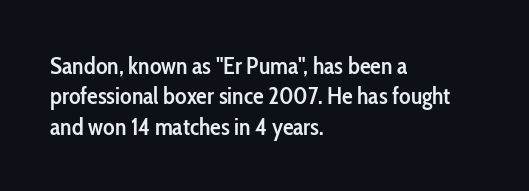
Q: Is the text bold? A: Semi-bold.
Q: Is the text italic (slanted)? A: No, it is upright.
Q: Is the text underlined? A: No.
Q: How is the paragraph aligned? A: Left-aligned.
Q: Is the spacing between letters normal or unusually wide? A: Normal.
Q: Is the spacing between lines tight, normal or loose? A: Normal.
